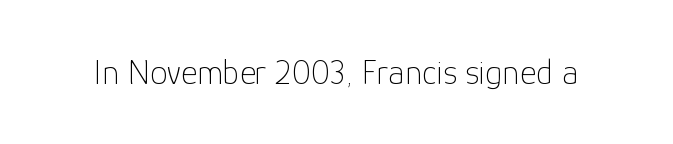
{"serif": "no", "italic": "no", "bold": "no", "weight": "thin", "width": "normal", "stroke_contrast": "low", "x_height": "medium", "monospaced": "no", "underline": "no", "letter_spacing": "normal", "letter_spacing_em": 0.0, "glyph_px": 35}
